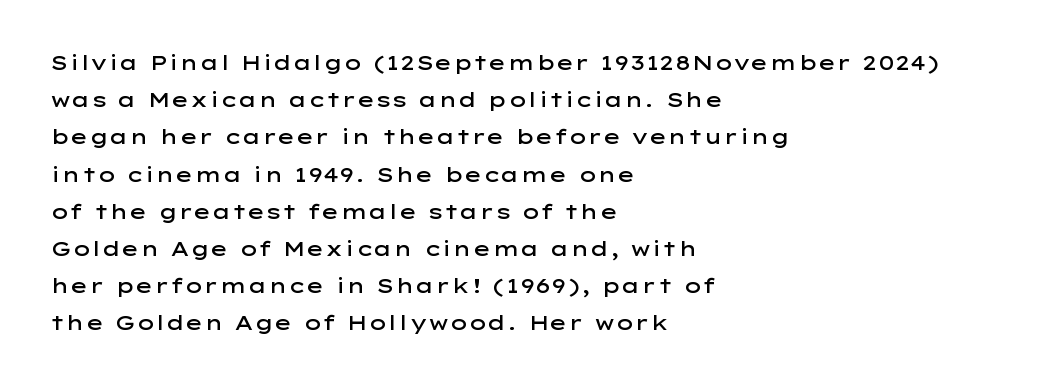
{"italic": "no", "bold": "semi", "underline": "no", "align": "left", "line_spacing_ratio": 1.86, "letter_spacing": "normal", "letter_spacing_em": 0.0, "glyph_px": 20}
